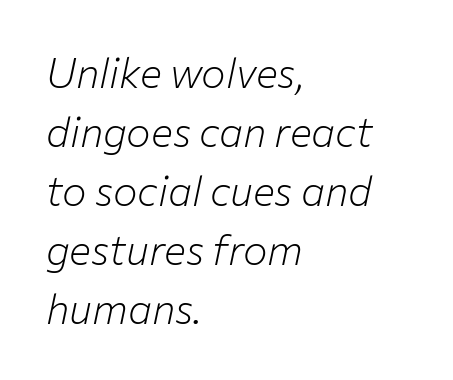
These lines are set flush left with a ragged right edge. The designer left line spacing at the default. Unmarked baselines from the first word to the last. Each letter keeps its own natural width here, so spacing adapts to shape. The horizontal fit of the characters is conventional and even.
